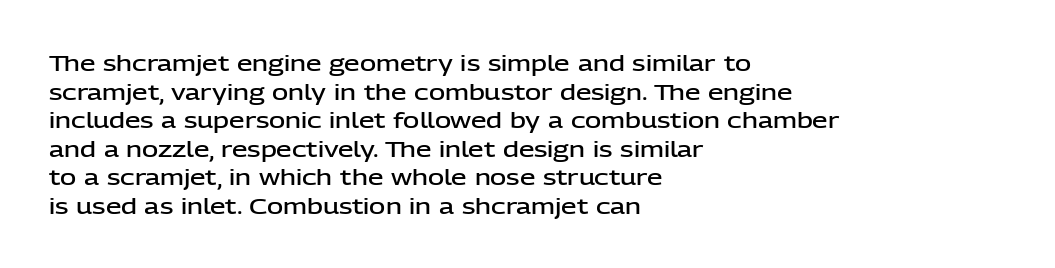
{"italic": "no", "bold": "semi", "underline": "no", "align": "left", "line_spacing": "normal", "line_spacing_ratio": 1.3, "letter_spacing": "normal", "letter_spacing_em": 0.0, "glyph_px": 22}
